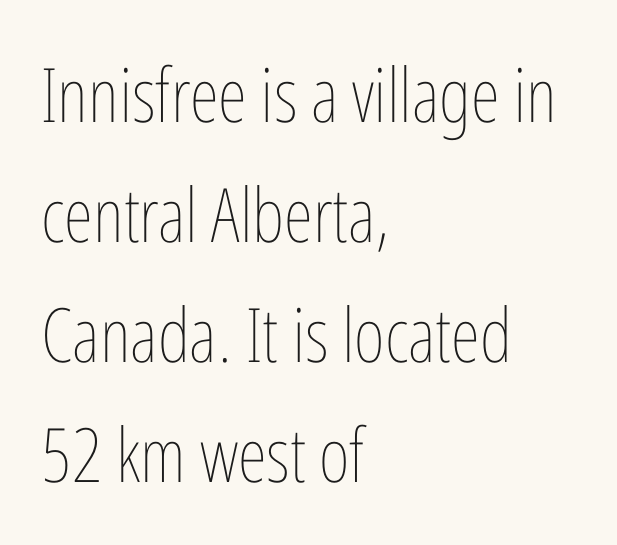
Q: Is the text bold? A: No.
Q: Is the text italic (slanted)? A: No, it is upright.
Q: Is the text underlined? A: No.
Q: How is the paragraph aligned? A: Left-aligned.
Q: Is the spacing between letters normal or unusually wide? A: Normal.
Q: Is the spacing between lines tight, normal or loose? A: Normal.
Q: Width (condensed, normal, or wide)? A: Condensed.
Q: Stroke contrast? A: Low.
Q: x-height? A: Medium.
Q: Monospaced? A: No.
